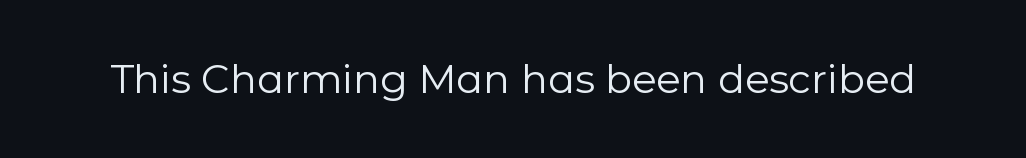
No italicization has been applied; the sample stays upright. The space directly below the letters is spotless. There is no visible air inserted between adjacent glyphs. Is this a heavy cut? Hardly; it is regular or lighter.
